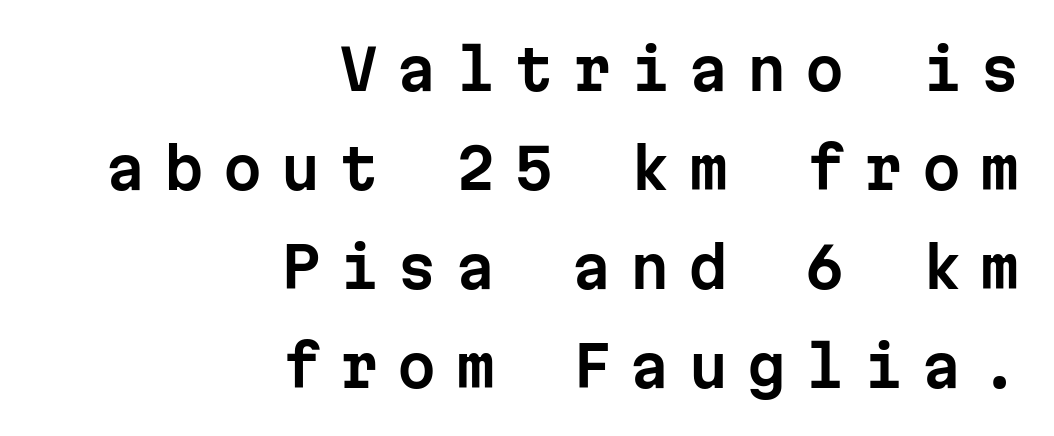
The image shows 56 px sans-serif type, upright, monospaced; set right-aligned, line spacing 1.77x, unusually wide letter spacing (+0.34 em), not underlined; low stroke contrast and a medium x-height.
